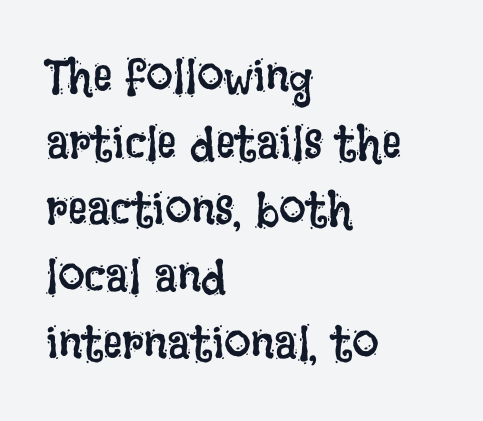
{"italic": "no", "bold": "no", "weight": "regular", "width": "condensed", "stroke_contrast": "low", "x_height": "large", "monospaced": "no", "underline": "no", "align": "left", "line_spacing": "normal", "line_spacing_ratio": 1.39, "letter_spacing": "normal", "letter_spacing_em": 0.0, "glyph_px": 48}
